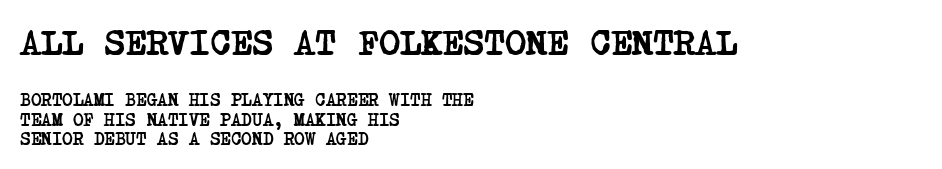
{"serif": "yes", "bold": "yes", "weight": "semibold", "width": "condensed", "stroke_contrast": "low", "x_height": "large", "underline": "no", "align": "left", "line_spacing": "tight", "line_spacing_ratio": 1.09, "letter_spacing": "normal", "letter_spacing_em": 0.0, "larger_block": "first", "size_ratio": 2.0, "glyph_px": 36}
